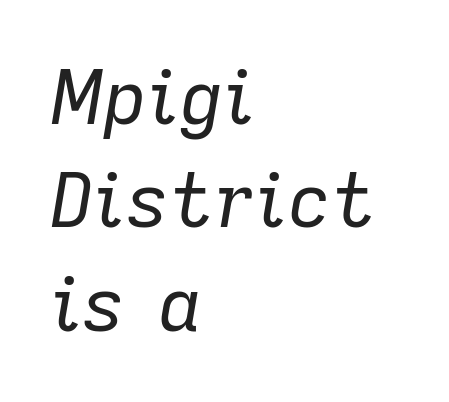
{"italic": "yes", "lean": "right", "slant_degrees": 9, "bold": "no", "weight": "regular", "width": "normal", "stroke_contrast": "low", "x_height": "medium", "monospaced": "no", "underline": "no", "align": "left", "line_spacing": "normal", "line_spacing_ratio": 1.38, "letter_spacing": "normal", "letter_spacing_em": 0.0, "glyph_px": 75}
